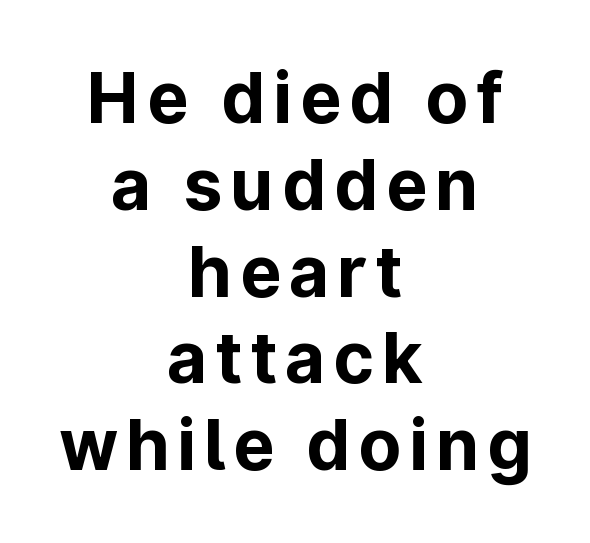
Q: Is the text bold? A: Yes.
Q: Is the text italic (slanted)? A: No, it is upright.
Q: Is the typeface a serif or a sans-serif typeface? A: Sans-serif.
Q: Is the text underlined? A: No.
Q: How is the paragraph aligned? A: Centered.
Q: Width (condensed, normal, or wide)? A: Normal.
Q: Stroke contrast? A: Low.
Q: x-height? A: Medium.
Q: Monospaced? A: No.
